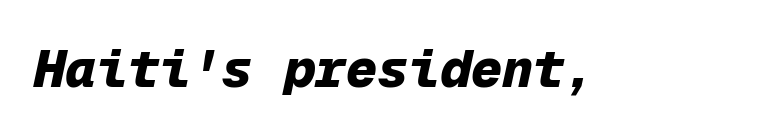
Q: Is the text bold? A: Yes.
Q: Is the text italic (slanted)? A: Yes, it leans right by about 12 degrees.
Q: Is the text underlined? A: No.
Q: Is the spacing between letters normal or unusually wide? A: Normal.
Q: Width (condensed, normal, or wide)? A: Normal.
Q: Stroke contrast? A: Low.
Q: x-height? A: Medium.
Q: Monospaced? A: Yes.
